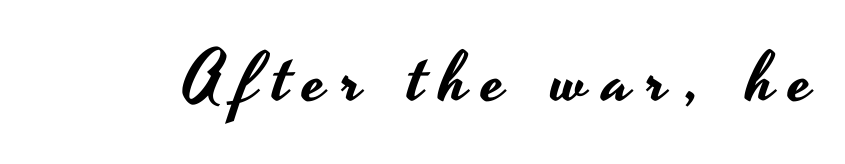
Q: Is the text italic (slanted)? A: Yes.
Q: Is the typeface a serif or a sans-serif typeface? A: Sans-serif.
Q: Is the text underlined? A: No.
Q: Is the spacing between letters normal or unusually wide? A: Unusually wide.
Q: Width (condensed, normal, or wide)? A: Wide.
Q: Stroke contrast? A: Low.
Q: x-height? A: Small.
Q: Monospaced? A: No.
